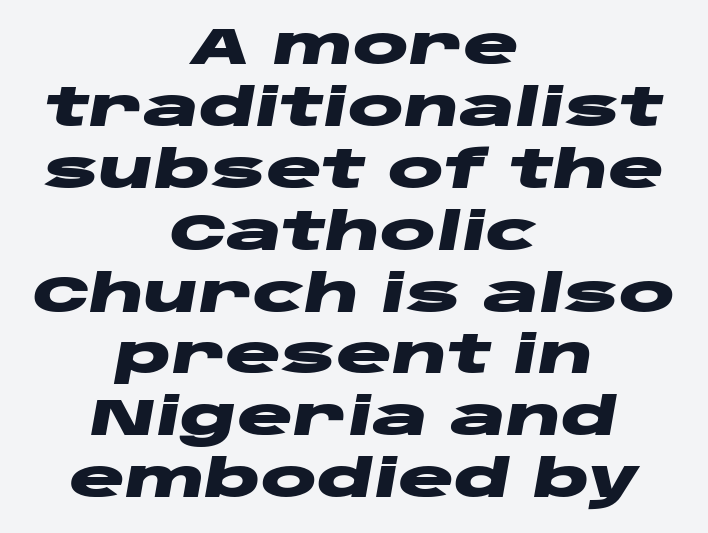
{"italic": "yes", "lean": "right", "slant_degrees": 10, "bold": "yes", "weight": "heavy", "width": "wide", "stroke_contrast": "low", "x_height": "large", "monospaced": "no", "underline": "no", "align": "center", "line_spacing_ratio": 1.19, "letter_spacing": "normal", "letter_spacing_em": 0.0, "glyph_px": 52}
